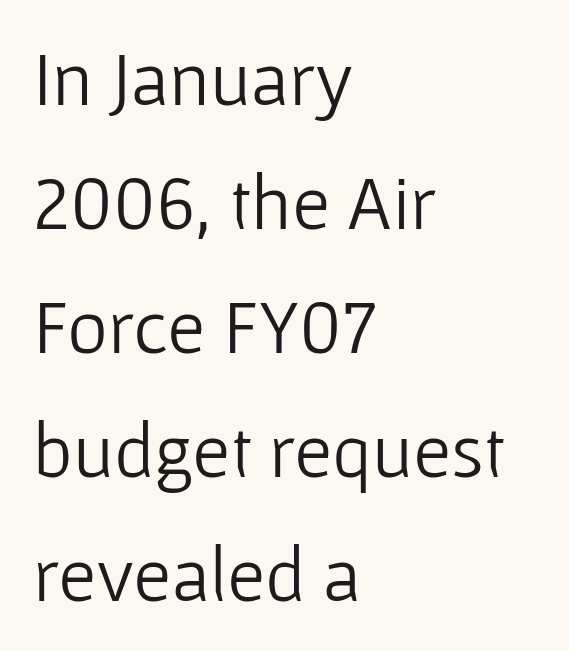
{"serif": "no", "italic": "no", "bold": "no", "weight": "light", "width": "normal", "stroke_contrast": "low", "x_height": "medium", "monospaced": "no", "underline": "no", "align": "left", "line_spacing": "normal", "line_spacing_ratio": 1.59, "letter_spacing": "normal", "letter_spacing_em": 0.0, "glyph_px": 78}
